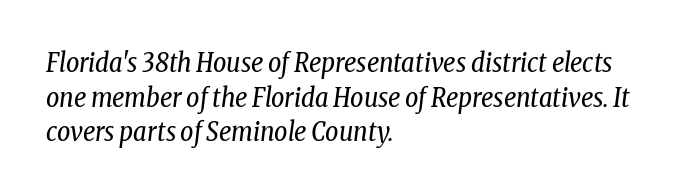
The image shows 26 px text type, italic (leaning right); set left-aligned, normal line spacing (1.33x), normal letter spacing, not underlined.
